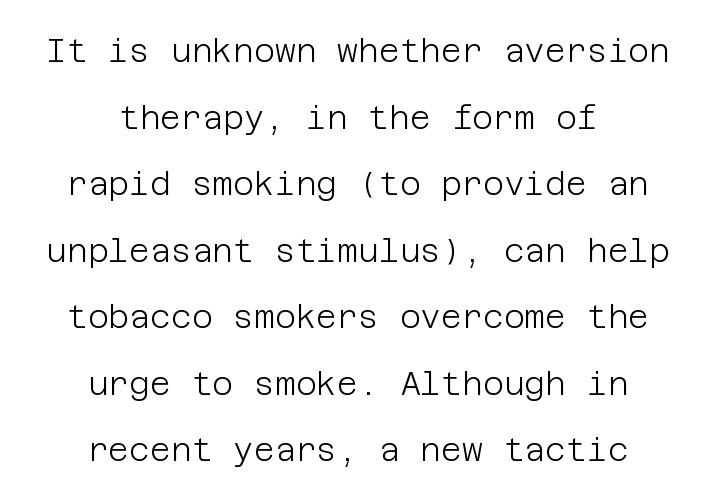
{"serif": "no", "italic": "no", "bold": "no", "weight": "light", "width": "normal", "stroke_contrast": "low", "x_height": "large", "underline": "no", "align": "center", "line_spacing": "loose", "line_spacing_ratio": 2.08, "letter_spacing": "normal", "letter_spacing_em": 0.0, "glyph_px": 32}
